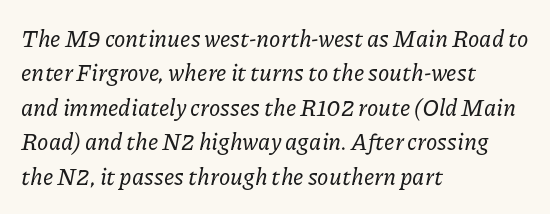
Q: Is the text italic (slanted)? A: Yes, it leans right by about 11 degrees.
Q: Is the text underlined? A: No.
Q: How is the paragraph aligned? A: Left-aligned.
Q: Is the spacing between letters normal or unusually wide? A: Normal.
Q: Is the spacing between lines tight, normal or loose? A: Normal.
